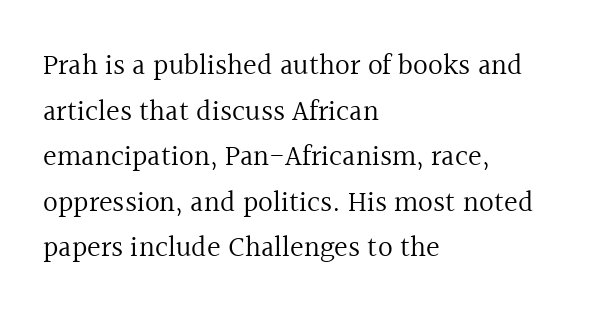
The image shows 29 px regular-weight serif type, upright; set left-aligned, normal line spacing (1.57x), normal letter spacing, not underlined; a medium x-height.
